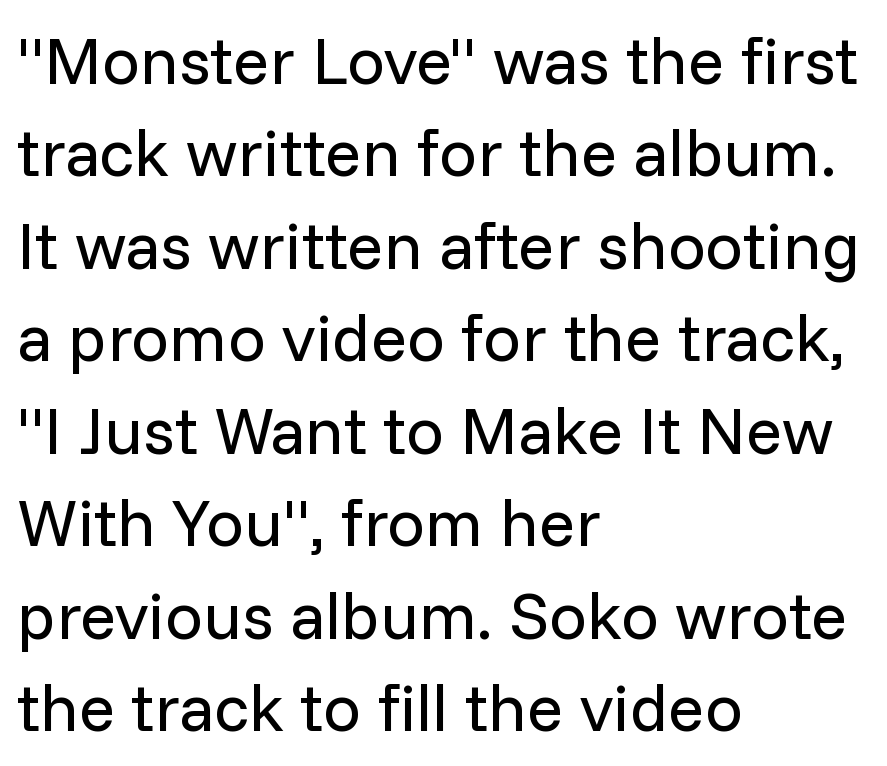
{"serif": "no", "italic": "no", "bold": "no", "weight": "regular", "width": "normal", "stroke_contrast": "low", "x_height": "medium", "monospaced": "no", "underline": "no", "align": "left", "line_spacing": "normal", "line_spacing_ratio": 1.38, "letter_spacing": "normal", "letter_spacing_em": 0.0, "glyph_px": 67}
